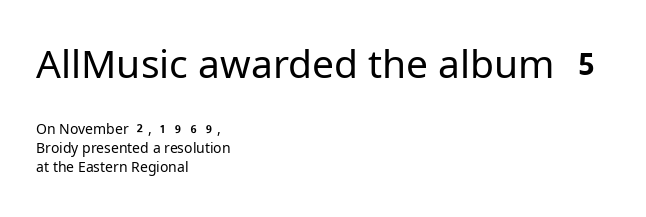
The image shows 39 px regular-weight sans-serif type, upright; set left-aligned, normal line spacing (1.34x), normal letter spacing, not underlined; the first (top) block is 2.79x larger; low stroke contrast and a medium x-height.
